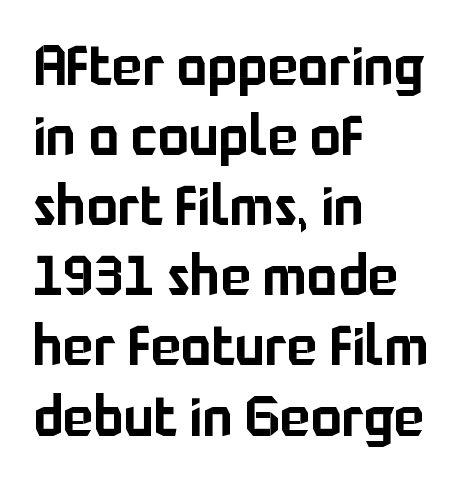
Q: Is the text italic (slanted)? A: No, it is upright.
Q: Is the typeface a serif or a sans-serif typeface? A: Sans-serif.
Q: Is the text underlined? A: No.
Q: How is the paragraph aligned? A: Left-aligned.
Q: Is the spacing between letters normal or unusually wide? A: Normal.
Q: Width (condensed, normal, or wide)? A: Normal.
Q: Stroke contrast? A: Low.
Q: x-height? A: Medium.
Q: Monospaced? A: No.
